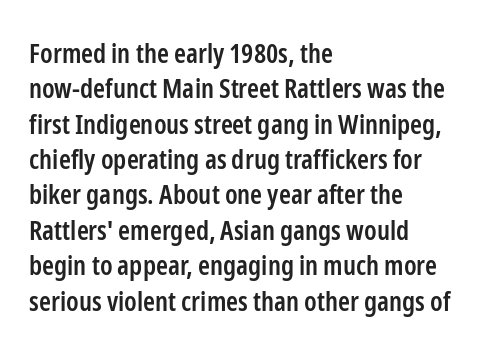
Q: Is the text bold? A: Semi-bold.
Q: Is the text italic (slanted)? A: No, it is upright.
Q: Is the text underlined? A: No.
Q: How is the paragraph aligned? A: Left-aligned.
Q: Is the spacing between letters normal or unusually wide? A: Normal.
Q: Is the spacing between lines tight, normal or loose? A: Normal.
